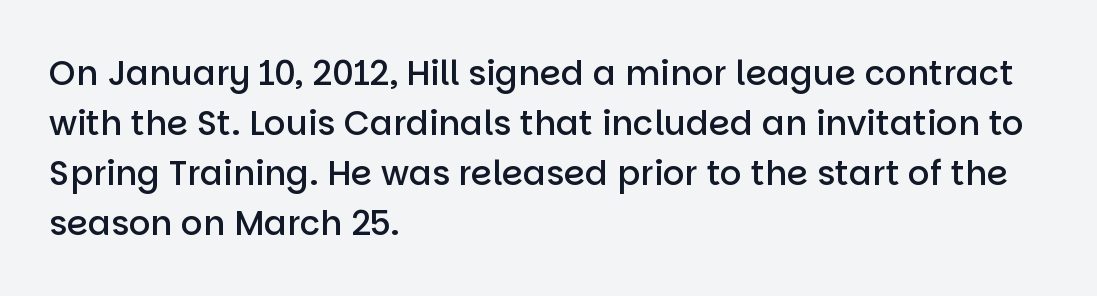
Q: Is the text bold? A: Semi-bold.
Q: Is the text italic (slanted)? A: No, it is upright.
Q: Is the typeface a serif or a sans-serif typeface? A: Sans-serif.
Q: Is the text underlined? A: No.
Q: How is the paragraph aligned? A: Left-aligned.
Q: Is the spacing between letters normal or unusually wide? A: Normal.
Q: Is the spacing between lines tight, normal or loose? A: Normal.
Q: Width (condensed, normal, or wide)? A: Normal.
Q: Stroke contrast? A: Low.
Q: x-height? A: Large.
Q: Monospaced? A: No.
